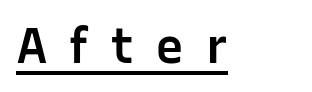
The image shows 49 px semibold sans-serif type, upright; set unusually wide letter spacing (+0.43 em), underlined; low stroke contrast and a medium x-height.
